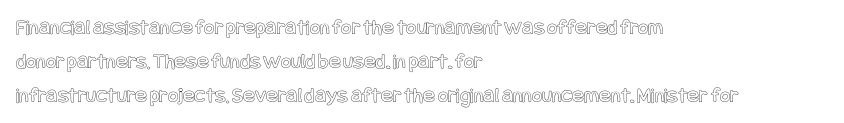
{"italic": "no", "underline": "no", "align": "left", "line_spacing": "normal", "line_spacing_ratio": 1.54, "letter_spacing": "normal", "letter_spacing_em": 0.0, "glyph_px": 22}
